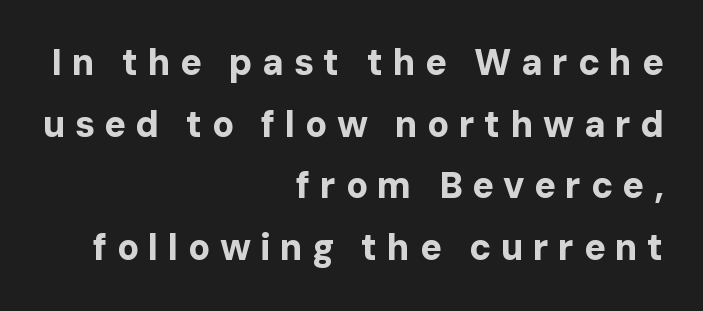
The image shows 36 px bold sans-serif type, upright; set right-aligned, line spacing 1.71x, unusually wide letter spacing (+0.26 em), not underlined; low stroke contrast and a medium x-height.
